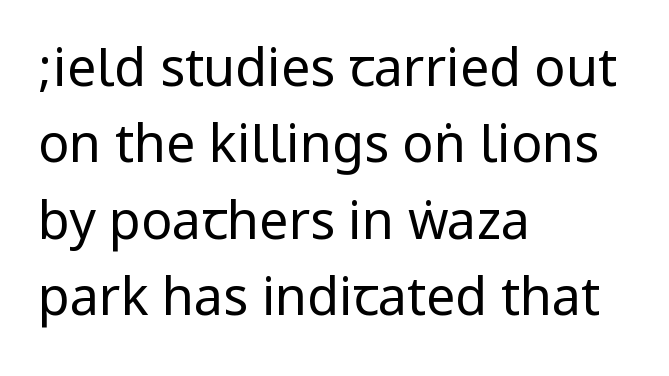
{"serif": "no", "italic": "no", "bold": "no", "weight": "regular", "width": "condensed", "stroke_contrast": "low", "underline": "no", "align": "left", "line_spacing": "normal", "line_spacing_ratio": 1.47, "letter_spacing": "normal", "letter_spacing_em": 0.0, "glyph_px": 52}
